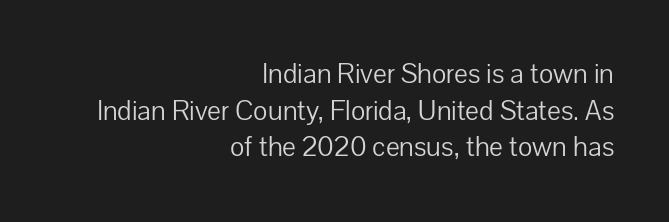
Q: Is the text bold? A: No.
Q: Is the text italic (slanted)? A: No, it is upright.
Q: Is the typeface a serif or a sans-serif typeface? A: Sans-serif.
Q: Is the text underlined? A: No.
Q: How is the paragraph aligned? A: Right-aligned.
Q: Is the spacing between letters normal or unusually wide? A: Normal.
Q: Is the spacing between lines tight, normal or loose? A: Normal.
Q: Width (condensed, normal, or wide)? A: Normal.
Q: Stroke contrast? A: Low.
Q: x-height? A: Medium.
Q: Monospaced? A: No.
